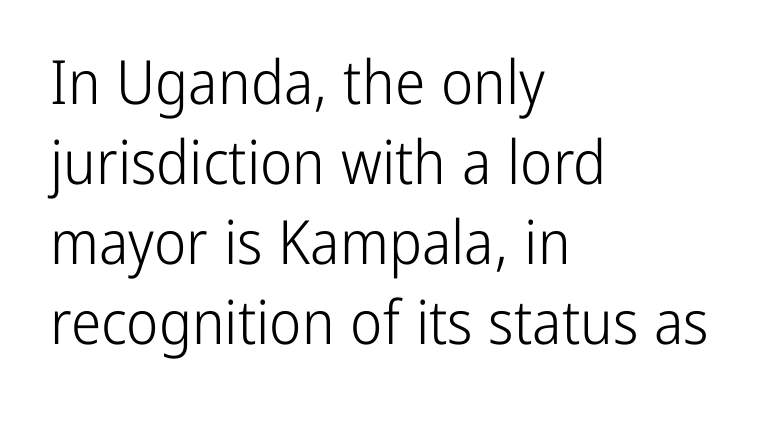
Q: Is the text bold? A: No.
Q: Is the text italic (slanted)? A: No, it is upright.
Q: Is the typeface a serif or a sans-serif typeface? A: Sans-serif.
Q: Is the text underlined? A: No.
Q: How is the paragraph aligned? A: Left-aligned.
Q: Is the spacing between letters normal or unusually wide? A: Normal.
Q: Is the spacing between lines tight, normal or loose? A: Normal.
Q: Width (condensed, normal, or wide)? A: Condensed.
Q: Stroke contrast? A: Low.
Q: x-height? A: Medium.
Q: Monospaced? A: No.
